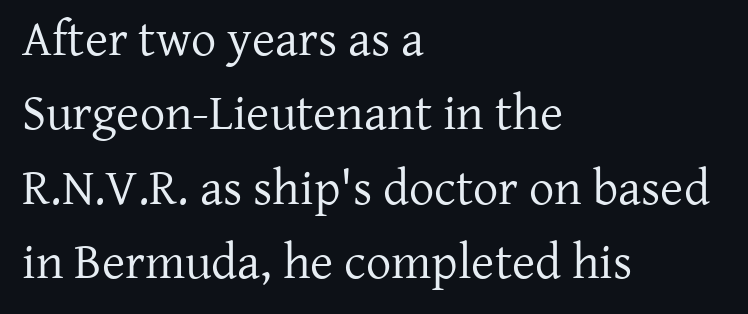
The image shows 50 px regular-weight serif type, upright; set left-aligned, normal line spacing (1.49x), normal letter spacing, not underlined; low stroke contrast and a medium x-height.
